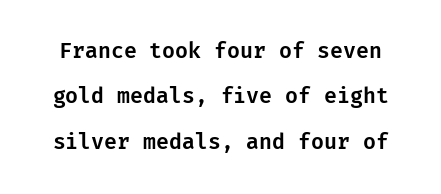
{"italic": "no", "underline": "no", "line_spacing": "loose", "line_spacing_ratio": 2.16, "letter_spacing": "normal", "letter_spacing_em": 0.0, "glyph_px": 21}
